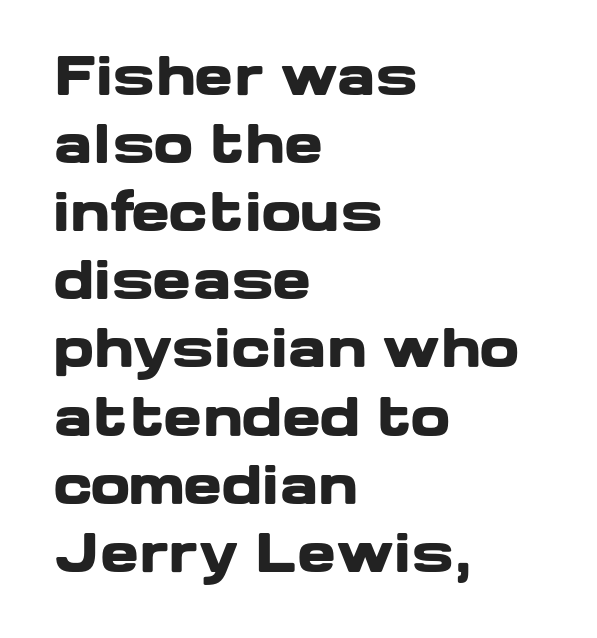
Typographically, this falls in the sans-serif category. Strong, thick strokes mark this as bold type. In terms of posture, this sample is upright. Any mark beneath the type? The region is blank.
